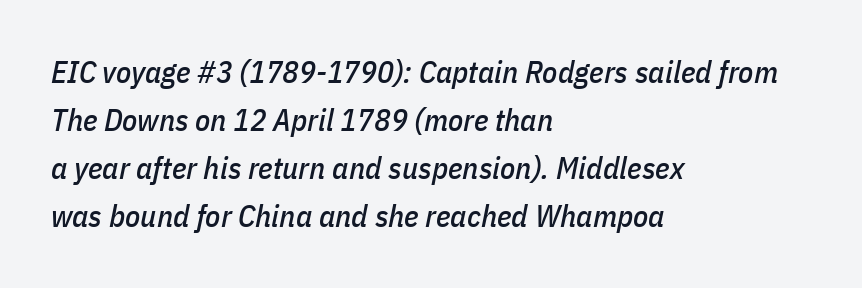
The image shows 31 px condensed type, italic (leaning right); set left-aligned, normal line spacing (1.55x), normal letter spacing, not underlined; low stroke contrast and a medium x-height.
